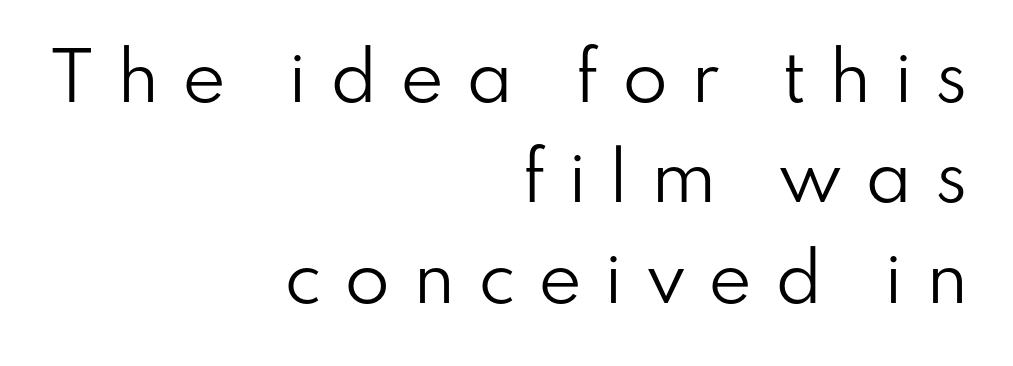
Q: Is the text bold? A: No.
Q: Is the text italic (slanted)? A: No, it is upright.
Q: Is the typeface a serif or a sans-serif typeface? A: Sans-serif.
Q: Is the text underlined? A: No.
Q: How is the paragraph aligned? A: Right-aligned.
Q: Is the spacing between letters normal or unusually wide? A: Unusually wide.
Q: Is the spacing between lines tight, normal or loose? A: Normal.
Q: Width (condensed, normal, or wide)? A: Normal.
Q: Stroke contrast? A: Low.
Q: x-height? A: Small.
Q: Monospaced? A: No.
